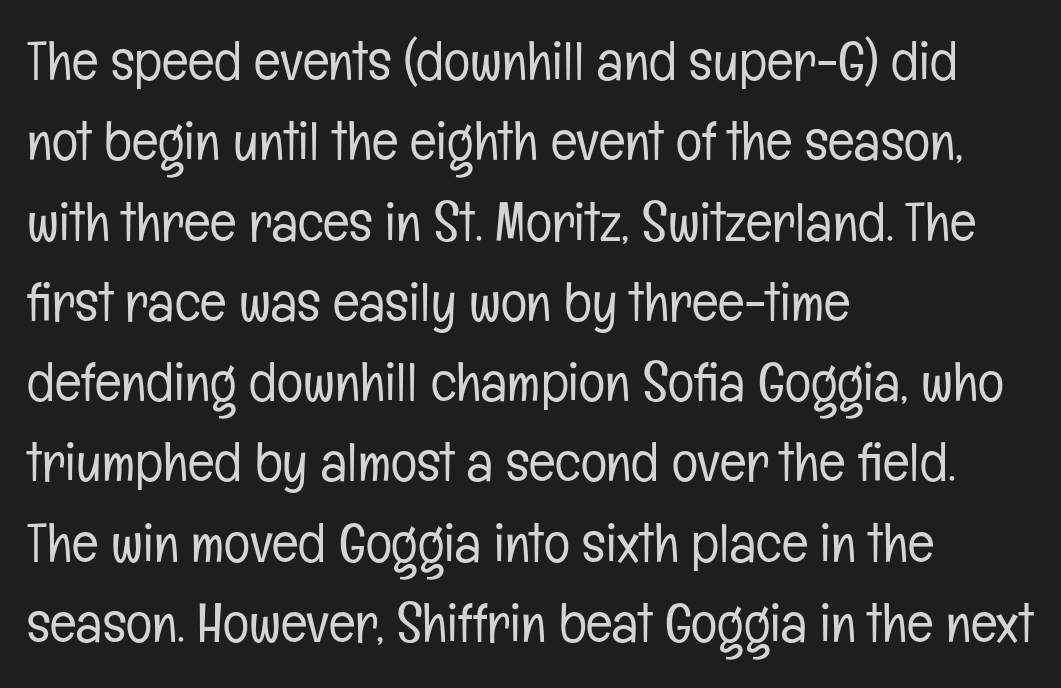
Q: Is the text bold? A: No.
Q: Is the text italic (slanted)? A: No, it is upright.
Q: Is the typeface a serif or a sans-serif typeface? A: Sans-serif.
Q: Is the text underlined? A: No.
Q: How is the paragraph aligned? A: Left-aligned.
Q: Is the spacing between letters normal or unusually wide? A: Normal.
Q: Is the spacing between lines tight, normal or loose? A: Normal.
Q: Width (condensed, normal, or wide)? A: Condensed.
Q: Stroke contrast? A: Low.
Q: x-height? A: Medium.
Q: Monospaced? A: No.
